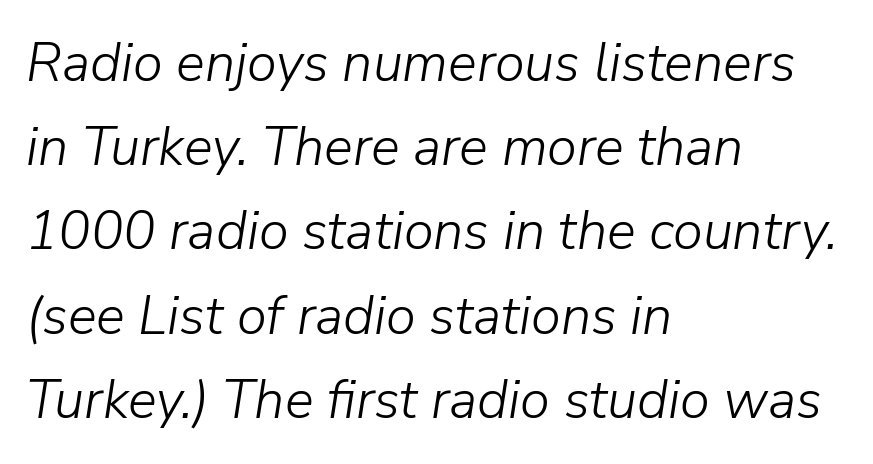
The image shows 54 px light type, italic (leaning right); set left-aligned, normal line spacing (1.56x), normal letter spacing, not underlined; low stroke contrast and a medium x-height.
